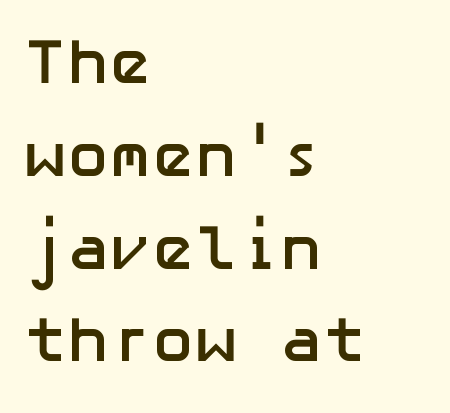
Q: Is the text bold? A: Yes.
Q: Is the text italic (slanted)? A: No, it is upright.
Q: Is the typeface a serif or a sans-serif typeface? A: Sans-serif.
Q: Is the text underlined? A: No.
Q: How is the paragraph aligned? A: Left-aligned.
Q: Is the spacing between letters normal or unusually wide? A: Normal.
Q: Is the spacing between lines tight, normal or loose? A: Normal.
Q: Width (condensed, normal, or wide)? A: Normal.
Q: Stroke contrast? A: Low.
Q: x-height? A: Medium.
